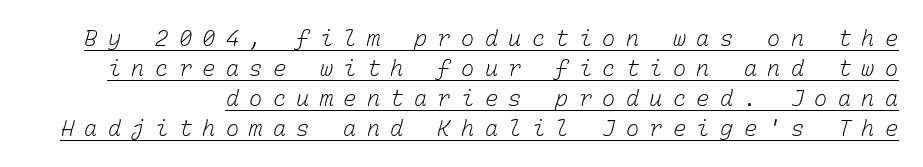
The image shows 22 px text type; set normal line spacing (1.36x), unusually wide letter spacing (+0.47 em), underlined.
